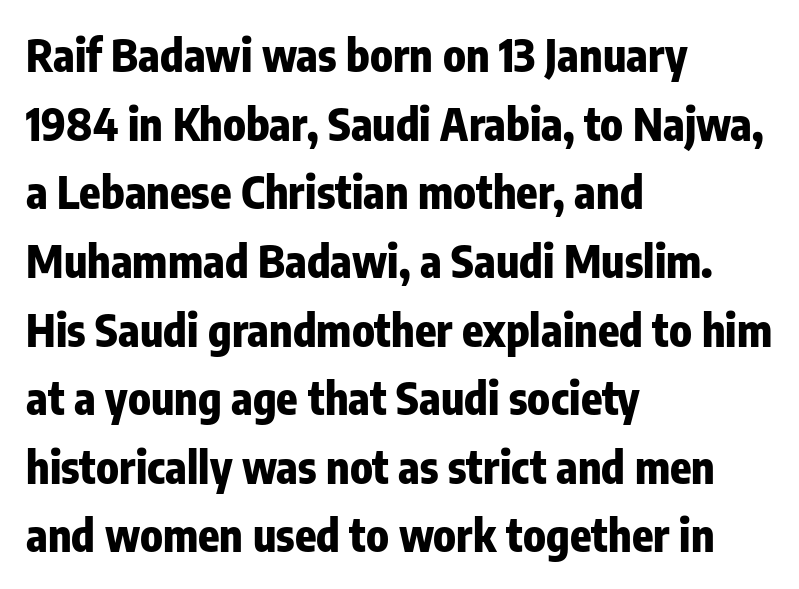
No feet cap the strokes, marking this as sans-serif type. The typesetting leans heavy: a genuine bold. The space directly below the letters is spotless. Tracking here is standard; glyphs follow each other at the usual distance. Here the designer chose a conventional face with non-uniform glyph widths. Casual observation: everything's shoved over to the left.
